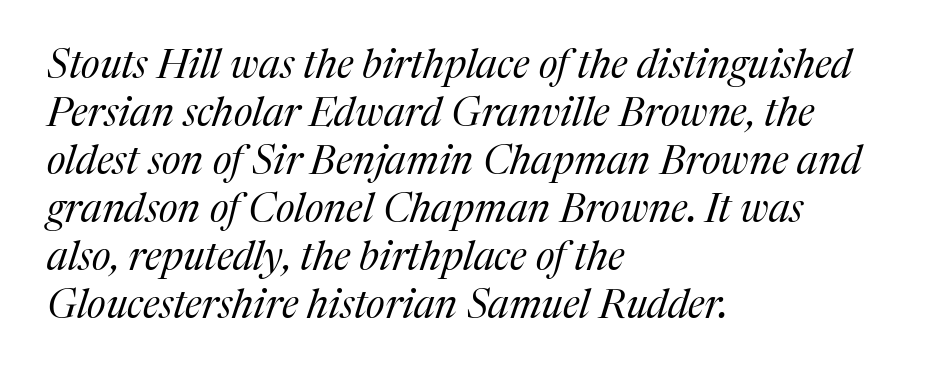
Q: Is the text bold? A: No.
Q: Is the text italic (slanted)? A: Yes, it leans right by about 17 degrees.
Q: Is the typeface a serif or a sans-serif typeface? A: Serif.
Q: Is the text underlined? A: No.
Q: How is the paragraph aligned? A: Left-aligned.
Q: Is the spacing between letters normal or unusually wide? A: Normal.
Q: Width (condensed, normal, or wide)? A: Normal.
Q: Stroke contrast? A: Medium.
Q: x-height? A: Medium.
Q: Monospaced? A: No.
